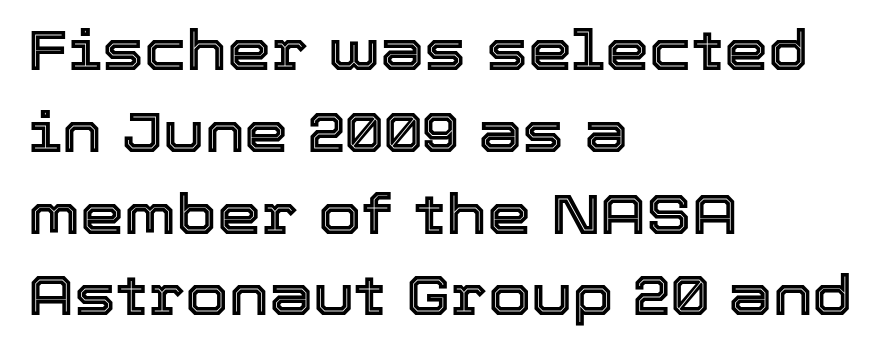
Q: Is the text italic (slanted)? A: No, it is upright.
Q: Is the text underlined? A: No.
Q: How is the paragraph aligned? A: Left-aligned.
Q: Is the spacing between letters normal or unusually wide? A: Normal.
Q: Is the spacing between lines tight, normal or loose? A: Normal.
Q: Width (condensed, normal, or wide)? A: Normal.
Q: x-height? A: Medium.
Q: Monospaced? A: No.
